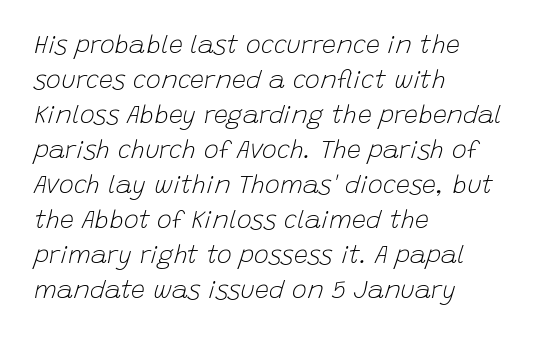
Typeset ragged right — the left edge is the straight one. Interline gaps are of average width in this sample. The baseline area is clear. The passage shown leans; its letterforms are oblique.
